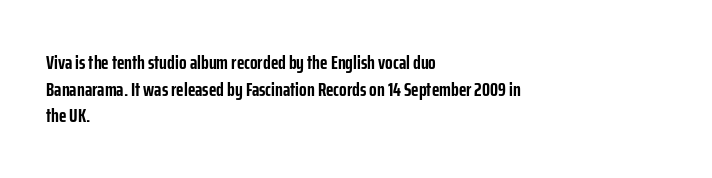
Q: Is the text bold? A: Yes.
Q: Is the text italic (slanted)? A: No, it is upright.
Q: Is the text underlined? A: No.
Q: How is the paragraph aligned? A: Left-aligned.
Q: Is the spacing between letters normal or unusually wide? A: Normal.
Q: Is the spacing between lines tight, normal or loose? A: Normal.
